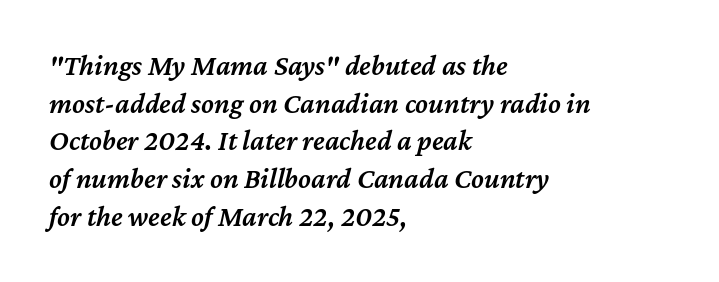
Look at the stroke-to-counter ratio: somewhat heavy, a semibold. The block of text has a typical density, with ordinary space between rows. A typesetter would call this proportional, since set widths differ per character. A bare baseline throughout the passage. Is the type slanted? Yes — the strokes lean at a clear angle.
